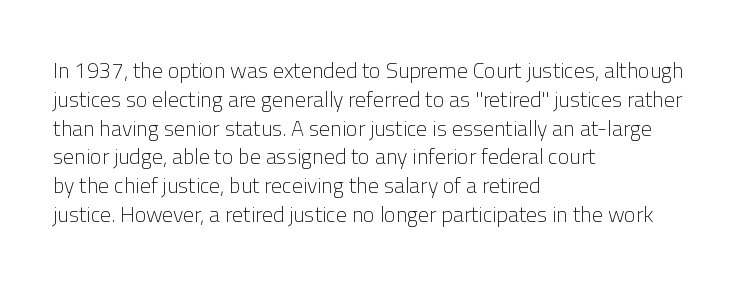
The image shows 22 px text type, upright; set left-aligned, normal line spacing (1.31x), normal letter spacing, not underlined.
